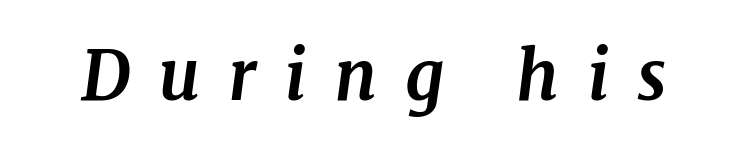
Q: Is the text bold? A: Yes.
Q: Is the text italic (slanted)? A: Yes, it leans right by about 7 degrees.
Q: Is the typeface a serif or a sans-serif typeface? A: Serif.
Q: Is the text underlined? A: No.
Q: Is the spacing between letters normal or unusually wide? A: Unusually wide.
Q: Width (condensed, normal, or wide)? A: Normal.
Q: Stroke contrast? A: Medium.
Q: x-height? A: Medium.
Q: Monospaced? A: No.
